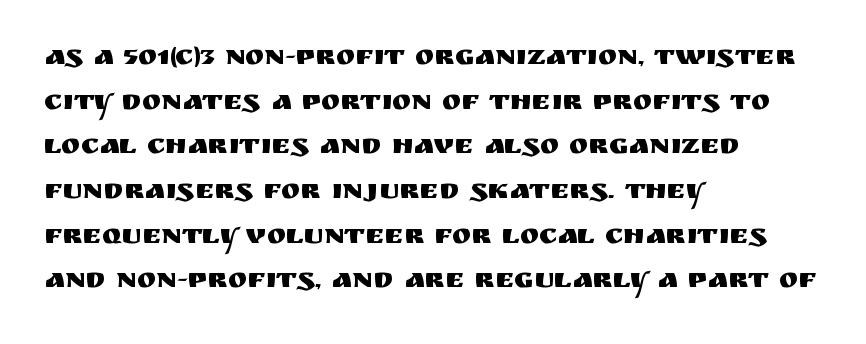
The image shows 29 px sans-serif type, upright; set left-aligned, normal line spacing (1.54x), normal letter spacing, not underlined; medium stroke contrast and a large x-height.
